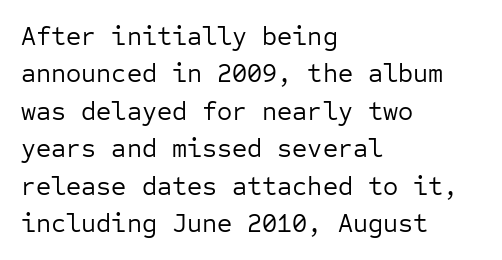
The image shows 26 px text type, upright; set left-aligned, normal line spacing (1.44x), normal letter spacing, not underlined.
